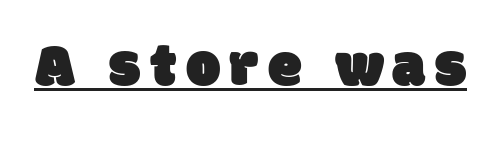
{"serif": "no", "width": "normal", "stroke_contrast": "low", "x_height": "large", "monospaced": "no", "underline": "yes", "glyph_px": 61}
